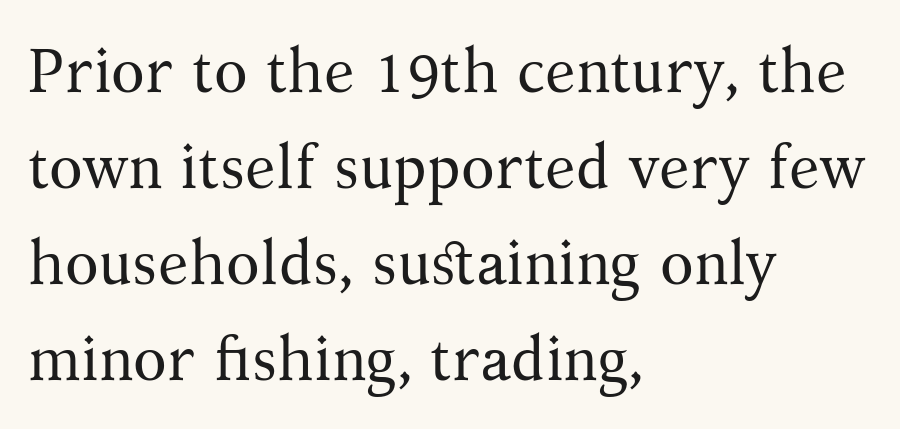
Style check: upright. A serif font was chosen for this passage. Vertical stems look standard width or narrower in stroke. Letter spacing: default. The text block is weighted toward the left margin, trailing off unevenly rightward. Regular leading.
